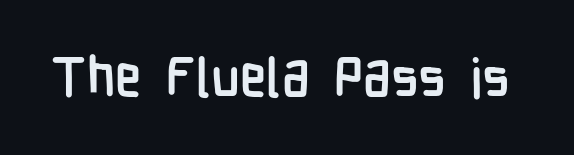
The glyphs in this specimen are sans serif. Is the type bold? Yes — the strokes are clearly thick and heavy. These lines are rendered in a variable-pitch font. Lines of text with bare space underneath.
